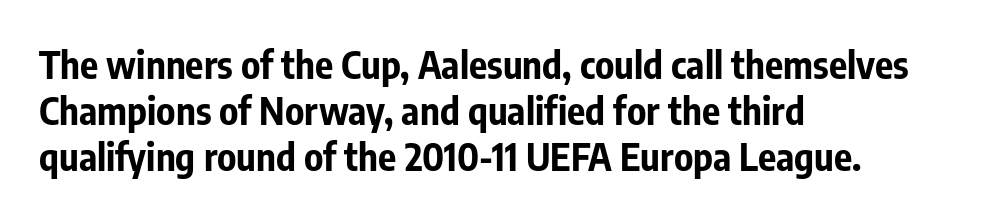
The image shows 38 px bold, condensed sans-serif type, upright; set left-aligned, line spacing 1.21x, normal letter spacing, not underlined; low stroke contrast and a medium x-height.
